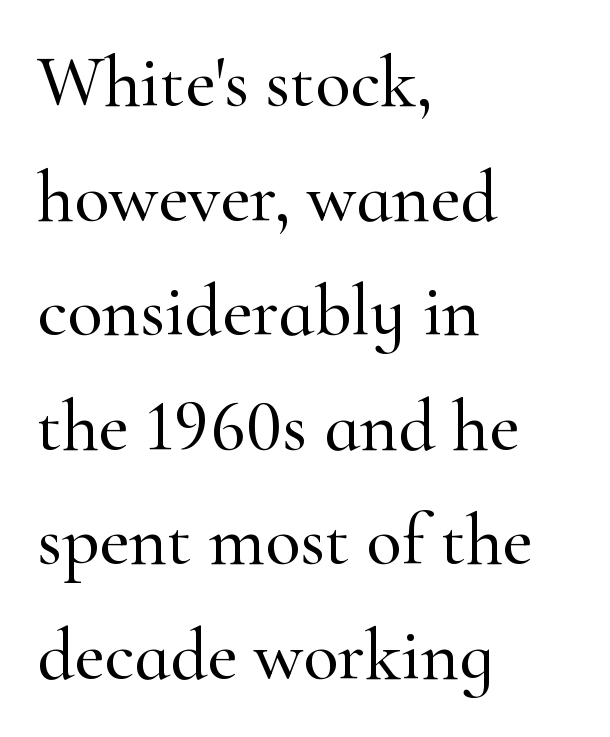
Q: Is the text italic (slanted)? A: No, it is upright.
Q: Is the typeface a serif or a sans-serif typeface? A: Serif.
Q: Is the text underlined? A: No.
Q: How is the paragraph aligned? A: Left-aligned.
Q: Is the spacing between letters normal or unusually wide? A: Normal.
Q: Is the spacing between lines tight, normal or loose? A: Normal.
Q: Width (condensed, normal, or wide)? A: Normal.
Q: Stroke contrast? A: High.
Q: x-height? A: Small.
Q: Monospaced? A: No.
